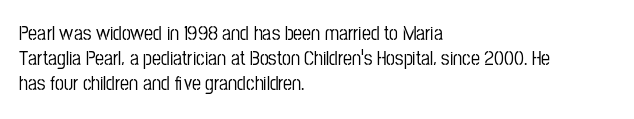
The image shows 20 px text type, upright; set left-aligned, line spacing 1.24x, normal letter spacing, not underlined.
